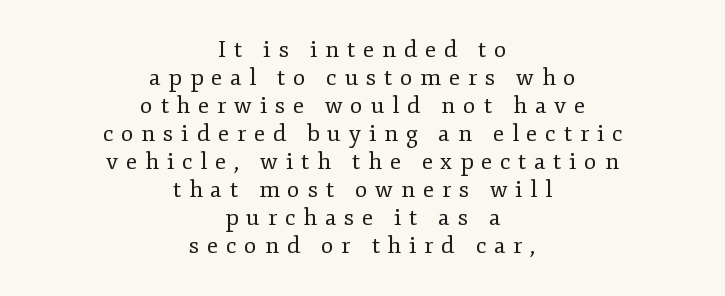
Any mark beneath the type? The region is blank. This sample is center-justified, so both line endings float freely. Notice how the stems are strictly vertical — no italics here. The cut favours lightness, reaching ordinary text weight at its darkest. Caption: expanded tracking, letters set apart.
